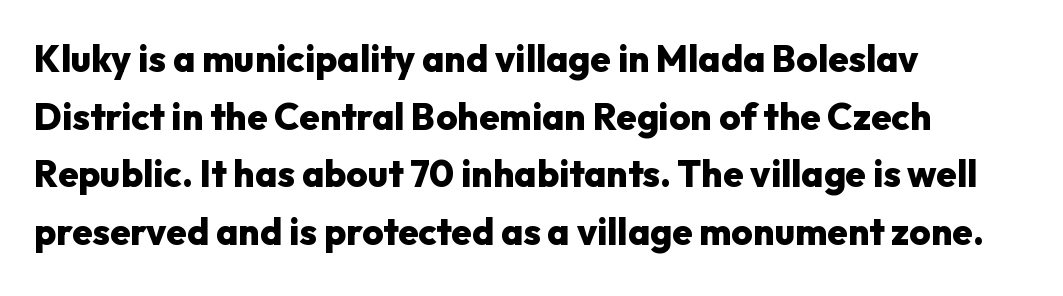
{"serif": "no", "italic": "no", "bold": "yes", "weight": "heavy", "width": "normal", "stroke_contrast": "low", "x_height": "medium", "monospaced": "no", "underline": "no", "align": "left", "line_spacing": "normal", "line_spacing_ratio": 1.56, "letter_spacing": "normal", "letter_spacing_em": 0.0, "glyph_px": 37}
